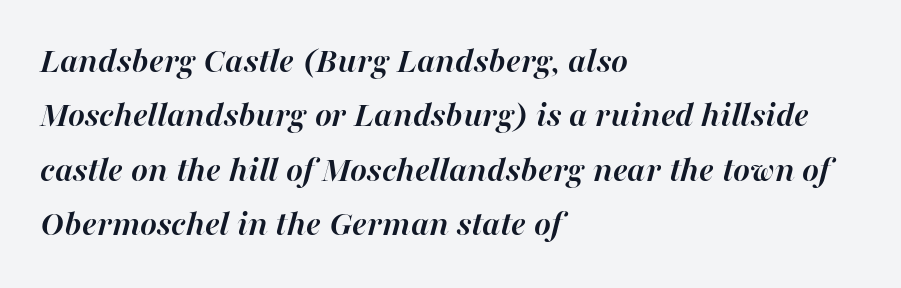
Q: Is the text bold? A: Yes.
Q: Is the text italic (slanted)? A: Yes, it leans right by about 16 degrees.
Q: Is the text underlined? A: No.
Q: How is the paragraph aligned? A: Left-aligned.
Q: Is the spacing between letters normal or unusually wide? A: Normal.
Q: Is the spacing between lines tight, normal or loose? A: Normal.
Q: Width (condensed, normal, or wide)? A: Normal.
Q: Stroke contrast? A: High.
Q: x-height? A: Medium.
Q: Monospaced? A: No.
